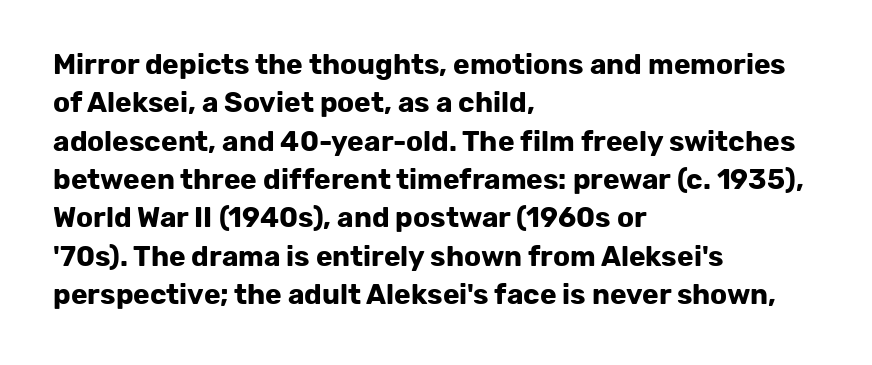
{"serif": "no", "italic": "no", "bold": "yes", "weight": "bold", "width": "normal", "stroke_contrast": "low", "x_height": "medium", "monospaced": "no", "underline": "no", "align": "left", "line_spacing": "normal", "line_spacing_ratio": 1.37, "letter_spacing": "normal", "letter_spacing_em": 0.0, "glyph_px": 28}
